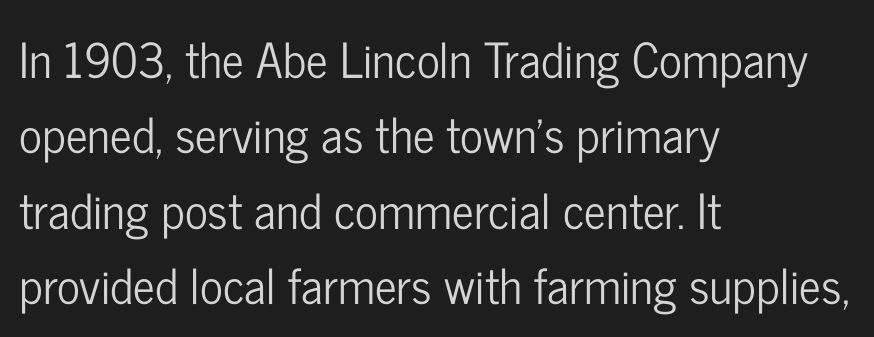
Q: Is the text italic (slanted)? A: No, it is upright.
Q: Is the typeface a serif or a sans-serif typeface? A: Sans-serif.
Q: Is the text underlined? A: No.
Q: How is the paragraph aligned? A: Left-aligned.
Q: Is the spacing between letters normal or unusually wide? A: Normal.
Q: Is the spacing between lines tight, normal or loose? A: Normal.
Q: Width (condensed, normal, or wide)? A: Condensed.
Q: Stroke contrast? A: Low.
Q: x-height? A: Medium.
Q: Monospaced? A: No.
